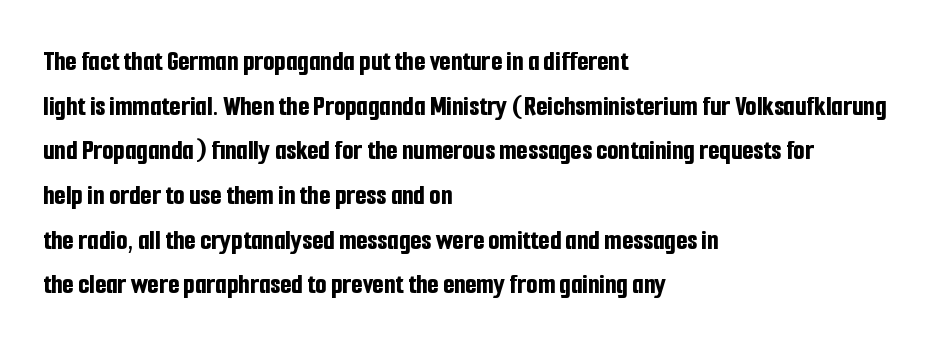
{"serif": "no", "italic": "no", "bold": "yes", "weight": "bold", "width": "condensed", "stroke_contrast": "low", "x_height": "medium", "monospaced": "no", "underline": "no", "align": "left", "line_spacing": "normal", "line_spacing_ratio": 1.54, "letter_spacing": "normal", "letter_spacing_em": 0.0, "glyph_px": 29}
